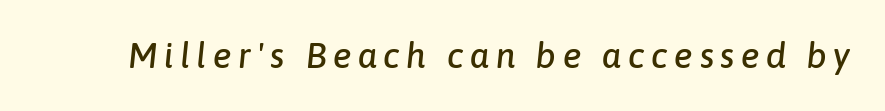
The image shows 35 px text type, italic (leaning right); set not underlined; low stroke contrast and a medium x-height.
